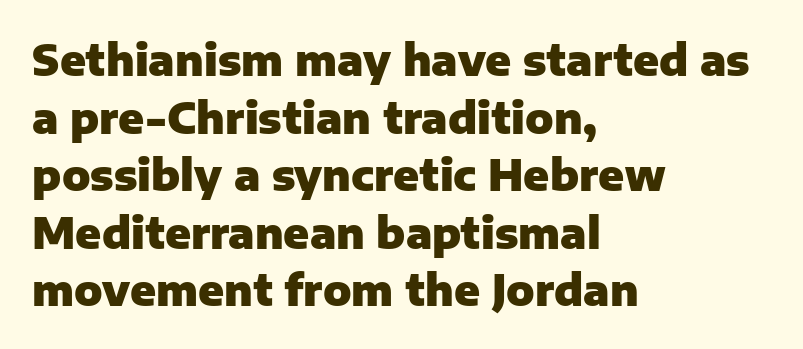
{"serif": "no", "italic": "no", "bold": "yes", "weight": "heavy", "width": "normal", "stroke_contrast": "low", "x_height": "medium", "monospaced": "no", "underline": "no", "align": "left", "line_spacing": "normal", "line_spacing_ratio": 1.37, "letter_spacing": "normal", "letter_spacing_em": 0.0, "glyph_px": 42}
